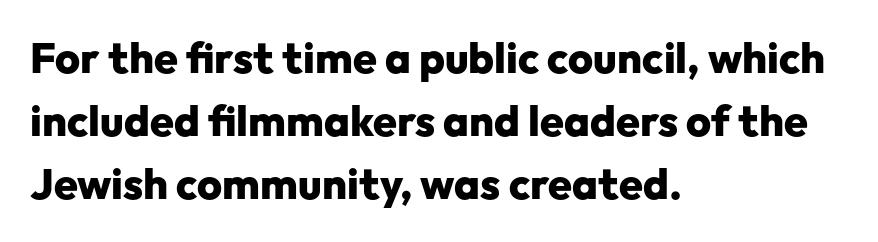
The image shows 43 px heavy sans-serif type, upright; set left-aligned, normal line spacing (1.47x), normal letter spacing, not underlined; low stroke contrast and a medium x-height.
